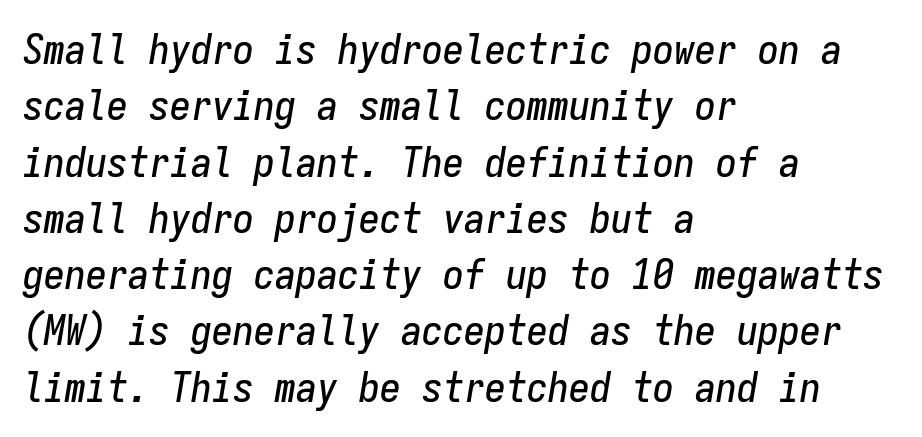
{"italic": "yes", "lean": "right", "slant_degrees": 9, "width": "condensed", "stroke_contrast": "low", "x_height": "medium", "monospaced": "yes", "underline": "no", "align": "left", "line_spacing": "normal", "line_spacing_ratio": 1.34, "letter_spacing": "normal", "letter_spacing_em": 0.0, "glyph_px": 42}
